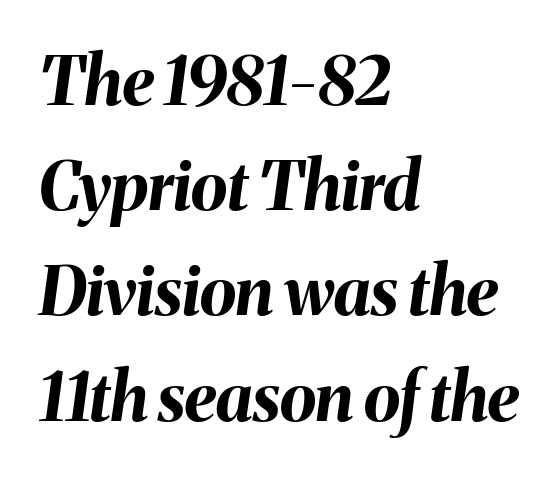
The setting favours the left margin, as ordinary paragraphs usually do. Quick note: italic. The tracking reads as untouched default to a designer's eye. Only glyphs here, with clear space below each row.
